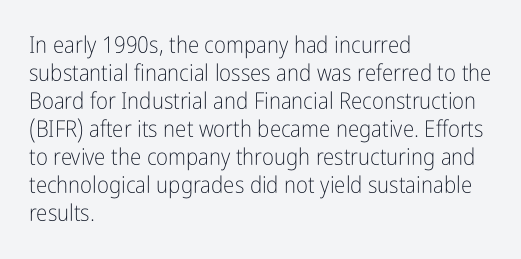
Q: Is the text bold? A: No.
Q: Is the text italic (slanted)? A: No, it is upright.
Q: Is the text underlined? A: No.
Q: How is the paragraph aligned? A: Left-aligned.
Q: Is the spacing between letters normal or unusually wide? A: Normal.
